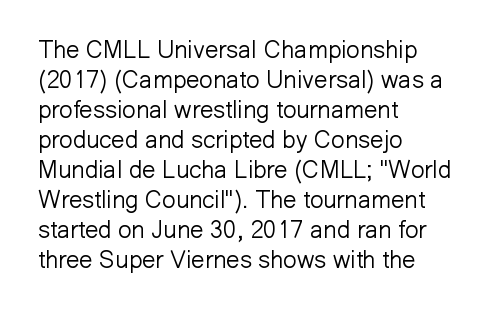
{"italic": "no", "bold": "no", "underline": "no", "align": "left", "line_spacing": "normal", "line_spacing_ratio": 1.25, "letter_spacing": "normal", "letter_spacing_em": 0.0, "glyph_px": 24}
